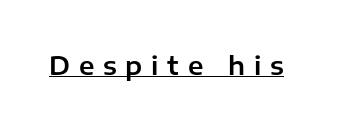
The image shows 25 px text type, upright; set unusually wide letter spacing (+0.35 em), underlined.
